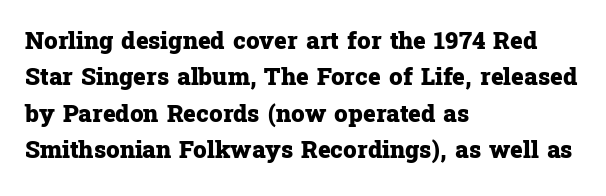
Q: Is the text bold? A: Yes.
Q: Is the text italic (slanted)? A: No, it is upright.
Q: Is the text underlined? A: No.
Q: How is the paragraph aligned? A: Left-aligned.
Q: Is the spacing between letters normal or unusually wide? A: Normal.
Q: Is the spacing between lines tight, normal or loose? A: Normal.
